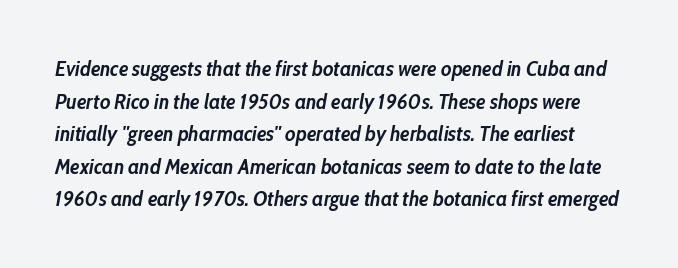
Q: Is the text bold? A: Yes.
Q: Is the text italic (slanted)? A: Yes, it leans right by about 10 degrees.
Q: Is the text underlined? A: No.
Q: Is the spacing between letters normal or unusually wide? A: Normal.
Q: Is the spacing between lines tight, normal or loose? A: Normal.
